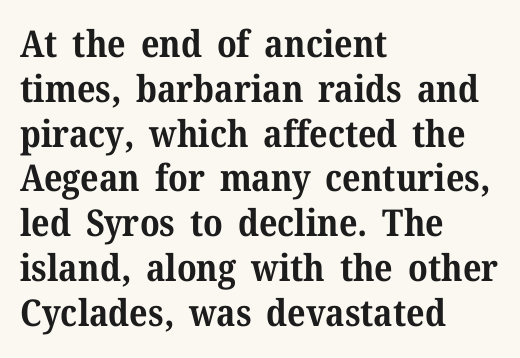
Q: Is the text bold? A: Yes.
Q: Is the text italic (slanted)? A: No, it is upright.
Q: Is the typeface a serif or a sans-serif typeface? A: Serif.
Q: Is the text underlined? A: No.
Q: How is the paragraph aligned? A: Left-aligned.
Q: Is the spacing between letters normal or unusually wide? A: Normal.
Q: Width (condensed, normal, or wide)? A: Normal.
Q: Stroke contrast? A: Medium.
Q: x-height? A: Medium.
Q: Monospaced? A: No.
